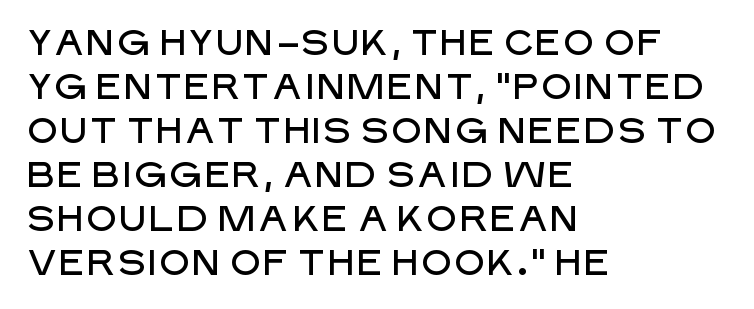
Q: Is the text italic (slanted)? A: No, it is upright.
Q: Is the typeface a serif or a sans-serif typeface? A: Sans-serif.
Q: Is the text underlined? A: No.
Q: How is the paragraph aligned? A: Left-aligned.
Q: Is the spacing between letters normal or unusually wide? A: Normal.
Q: Width (condensed, normal, or wide)? A: Normal.
Q: Stroke contrast? A: Low.
Q: x-height? A: Large.
Q: Monospaced? A: No.
